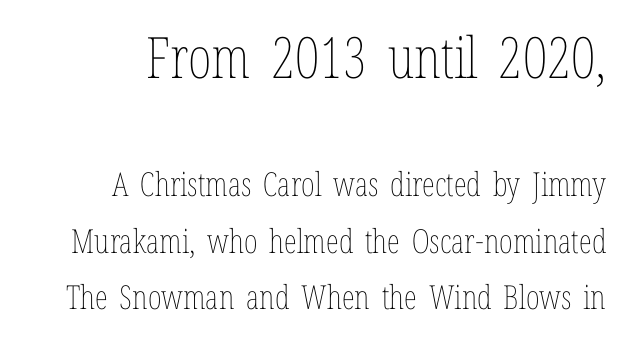
Q: Is the text bold? A: No.
Q: Is the text italic (slanted)? A: No, it is upright.
Q: Is the text underlined? A: No.
Q: How is the paragraph aligned? A: Right-aligned.
Q: Is the spacing between letters normal or unusually wide? A: Normal.
Q: Is the spacing between lines tight, normal or loose? A: Normal.
Q: Which block of text is set in a larger size, the first (top) or the second (bottom)? A: The first (top) one.
Q: Width (condensed, normal, or wide)? A: Condensed.
Q: Stroke contrast? A: Low.
Q: x-height? A: Medium.
Q: Monospaced? A: No.
